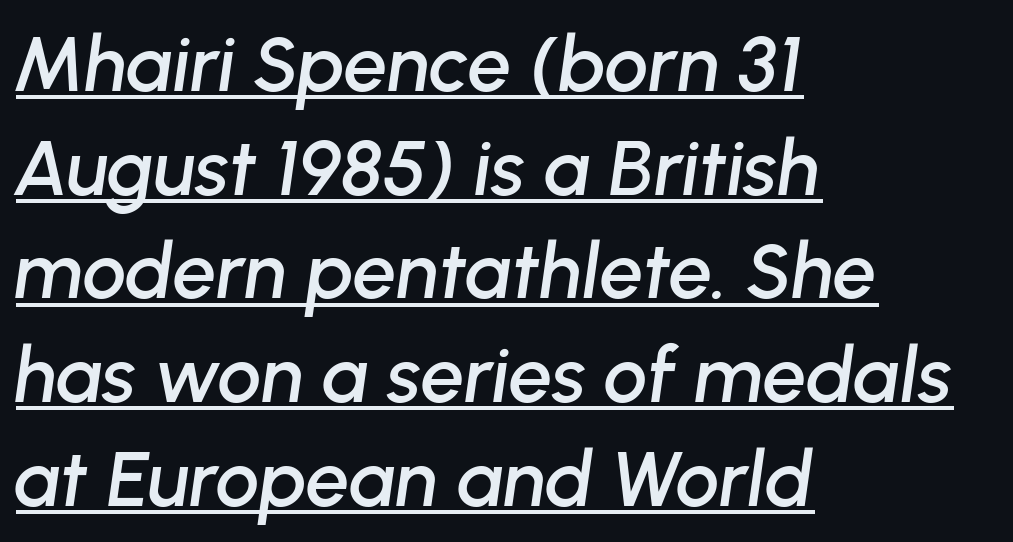
The image shows 78 px text type, italic (leaning right); set left-aligned, normal line spacing (1.33x), normal letter spacing, underlined; low stroke contrast and a medium x-height.
